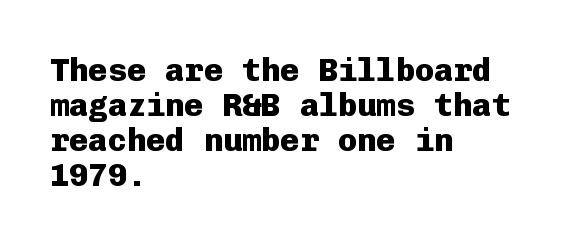
Descenders are the only things crossing below the line. The designer went with a sans here, leaving each stem footless. Honestly, the letter spacing is just normal — you wouldn't notice it. One glance says dense: line gaps are narrower than usual.
